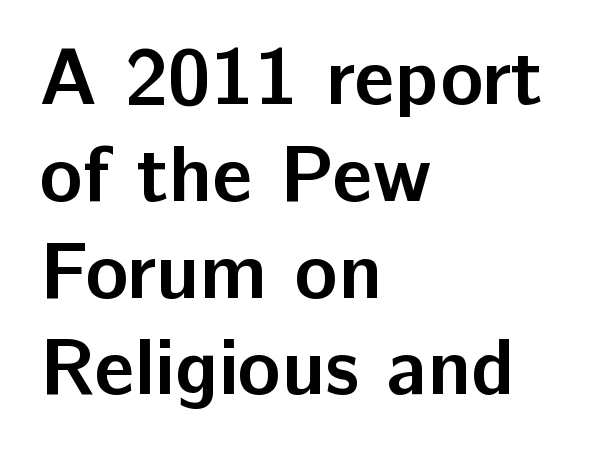
{"serif": "no", "italic": "no", "bold": "yes", "weight": "semibold", "width": "normal", "stroke_contrast": "low", "x_height": "medium", "monospaced": "no", "underline": "no", "align": "left", "line_spacing_ratio": 1.21, "letter_spacing": "normal", "letter_spacing_em": 0.0, "glyph_px": 80}
